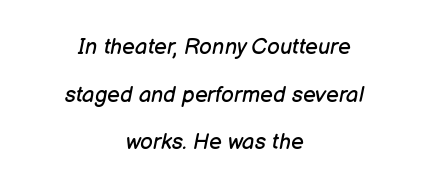
{"italic": "yes", "lean": "right", "slant_degrees": 12, "bold": "no", "underline": "no", "align": "center", "line_spacing": "loose", "line_spacing_ratio": 2.17, "letter_spacing": "normal", "letter_spacing_em": 0.0, "glyph_px": 22}
